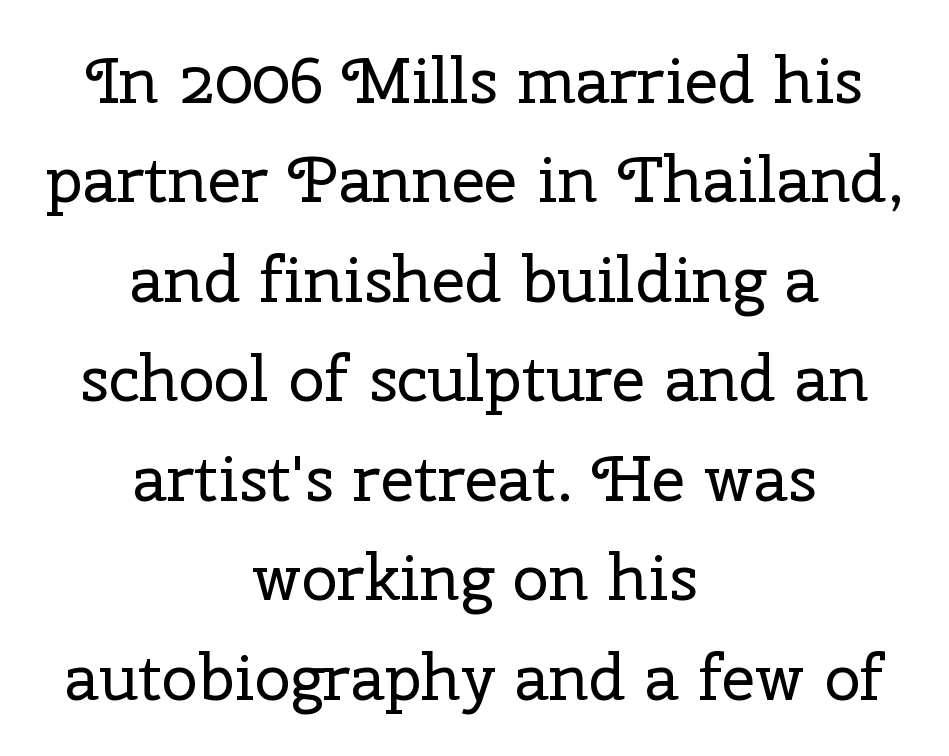
Q: Is the text bold? A: No.
Q: Is the text italic (slanted)? A: No, it is upright.
Q: Is the typeface a serif or a sans-serif typeface? A: Serif.
Q: Is the text underlined? A: No.
Q: How is the paragraph aligned? A: Centered.
Q: Is the spacing between letters normal or unusually wide? A: Normal.
Q: Is the spacing between lines tight, normal or loose? A: Normal.
Q: Width (condensed, normal, or wide)? A: Normal.
Q: Stroke contrast? A: Low.
Q: x-height? A: Medium.
Q: Monospaced? A: No.
